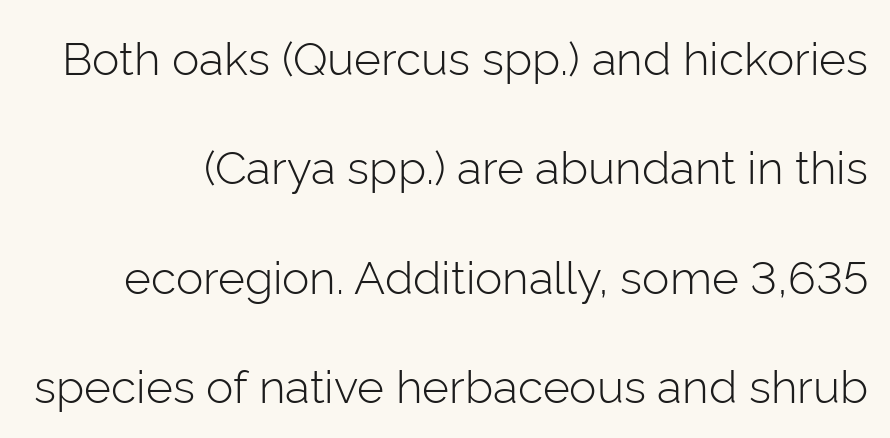
This sample uses plain, unmodified letter spacing. Here the designer chose a conventional face with non-uniform glyph widths. Quick note: not italic, upright. Has an underline been added? It has not. Letterform terminals end flat and unadorned throughout the passage. Vertical spacing — loose.
